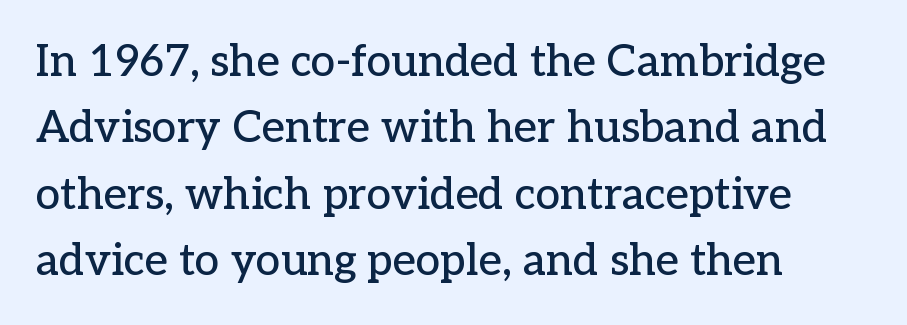
Q: Is the text italic (slanted)? A: No, it is upright.
Q: Is the typeface a serif or a sans-serif typeface? A: Serif.
Q: Is the text underlined? A: No.
Q: How is the paragraph aligned? A: Left-aligned.
Q: Is the spacing between letters normal or unusually wide? A: Normal.
Q: Is the spacing between lines tight, normal or loose? A: Normal.
Q: Width (condensed, normal, or wide)? A: Normal.
Q: Stroke contrast? A: Low.
Q: x-height? A: Medium.
Q: Monospaced? A: No.
